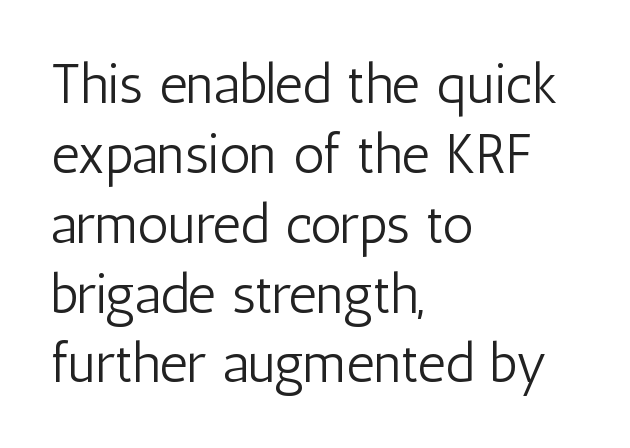
A normal amount of white space separates one row of letters from the next. Descender tails drop into unmarked territory. Italic? Not at all — the glyphs are vertical. The letters carry no serifs — their stems end cleanly without finishing strokes. The lines are quadded left.
